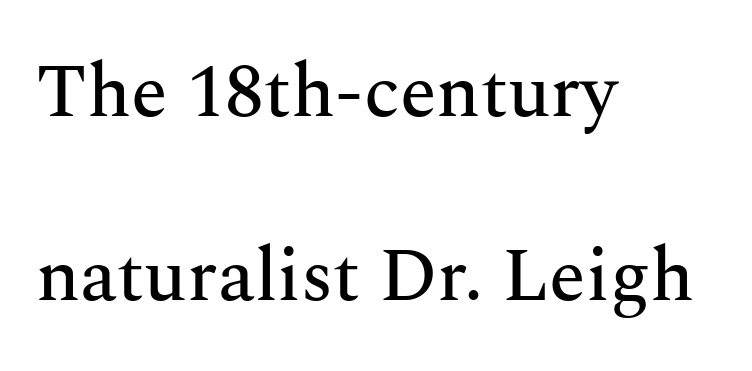
Q: Is the text italic (slanted)? A: No, it is upright.
Q: Is the typeface a serif or a sans-serif typeface? A: Serif.
Q: Is the text underlined? A: No.
Q: How is the paragraph aligned? A: Left-aligned.
Q: Is the spacing between letters normal or unusually wide? A: Normal.
Q: Is the spacing between lines tight, normal or loose? A: Loose.
Q: Width (condensed, normal, or wide)? A: Normal.
Q: Stroke contrast? A: Medium.
Q: x-height? A: Medium.
Q: Monospaced? A: No.
